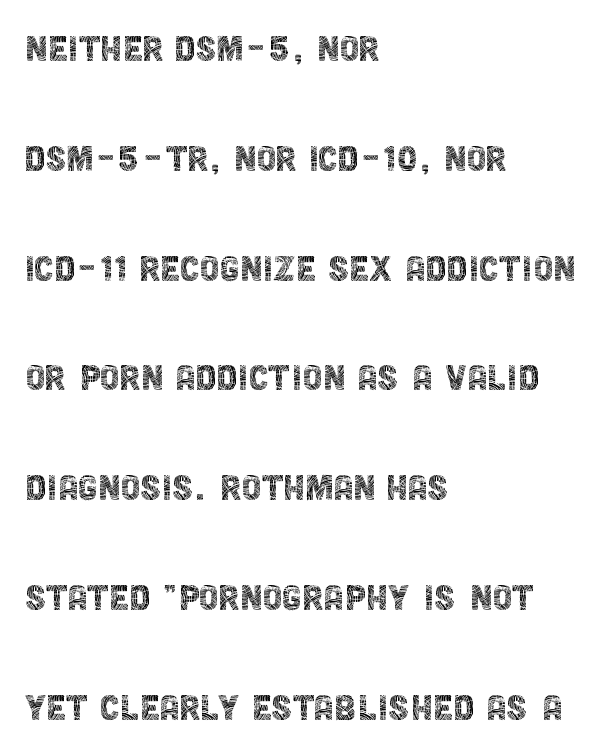
Caption: multi-line text, flush left, ragged right. Compared with typical paragraphs, the rows here are farther apart. The line texture is even and compact thanks to regular tracking. No italicization has been applied; the sample stays upright.
